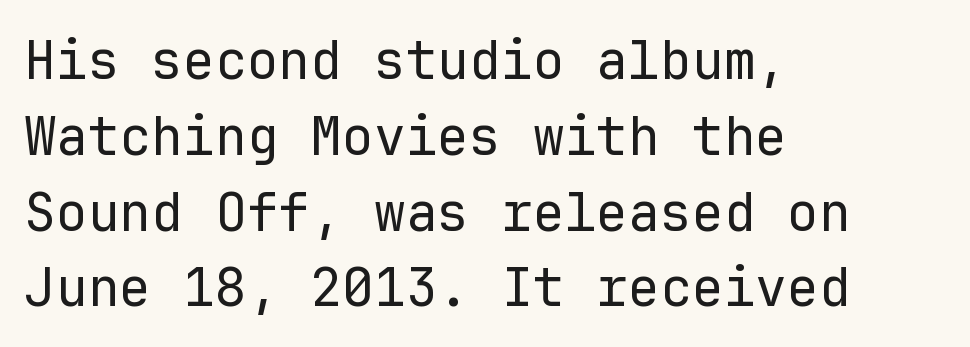
{"serif": "no", "italic": "no", "bold": "no", "weight": "regular", "width": "normal", "stroke_contrast": "low", "x_height": "medium", "monospaced": "yes", "underline": "no", "align": "left", "line_spacing": "normal", "line_spacing_ratio": 1.43, "letter_spacing": "normal", "letter_spacing_em": 0.0, "glyph_px": 53}
